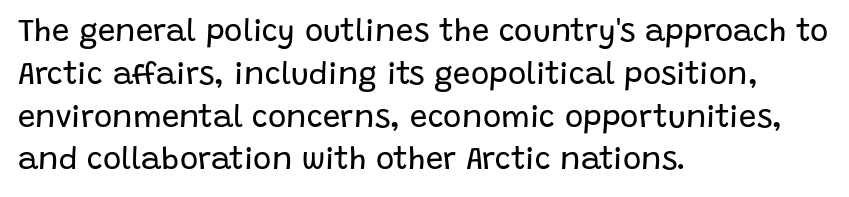
The image shows 31 px regular-weight sans-serif type, upright; set left-aligned, normal line spacing (1.38x), normal letter spacing, not underlined; low stroke contrast and a large x-height.
